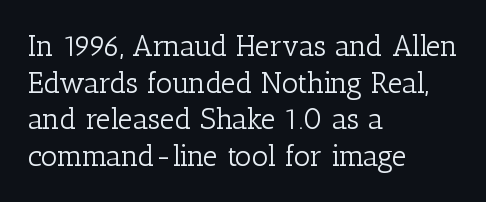
{"serif": "yes", "italic": "no", "bold": "no", "weight": "light", "width": "normal", "stroke_contrast": "low", "x_height": "medium", "monospaced": "no", "underline": "no", "align": "left", "line_spacing": "normal", "line_spacing_ratio": 1.26, "letter_spacing": "normal", "letter_spacing_em": 0.0, "glyph_px": 29}
